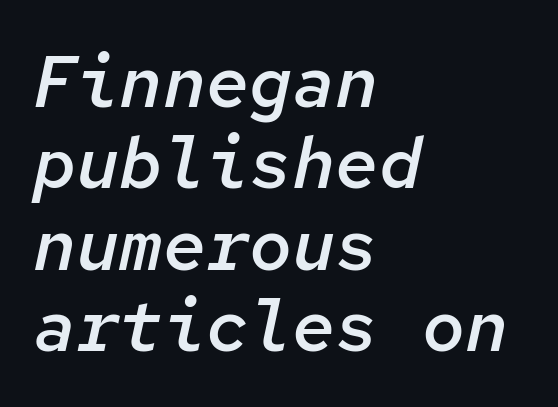
The image shows 72 px semibold type, italic (leaning right), monospaced; set left-aligned, tight line spacing (1.13x), normal letter spacing, not underlined; low stroke contrast and a medium x-height.
